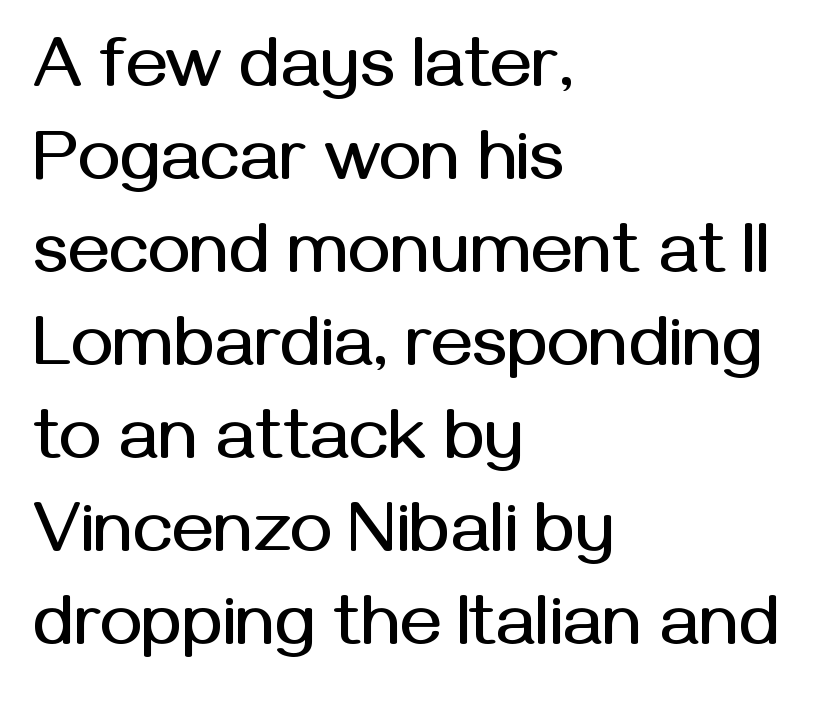
Q: Is the text italic (slanted)? A: No, it is upright.
Q: Is the typeface a serif or a sans-serif typeface? A: Sans-serif.
Q: Is the text underlined? A: No.
Q: How is the paragraph aligned? A: Left-aligned.
Q: Is the spacing between letters normal or unusually wide? A: Normal.
Q: Is the spacing between lines tight, normal or loose? A: Normal.
Q: Width (condensed, normal, or wide)? A: Normal.
Q: Stroke contrast? A: Medium.
Q: x-height? A: Medium.
Q: Monospaced? A: No.
